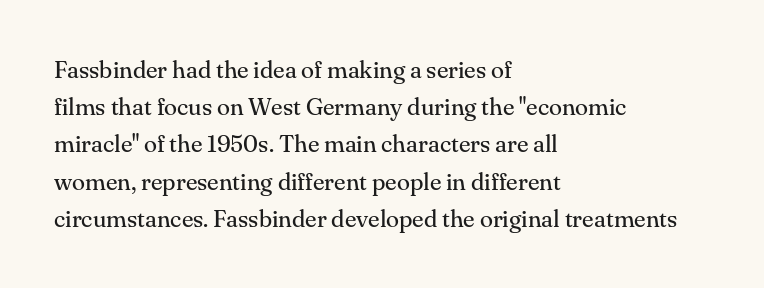
{"italic": "no", "bold": "no", "underline": "no", "align": "left", "line_spacing": "normal", "line_spacing_ratio": 1.55, "letter_spacing": "normal", "letter_spacing_em": 0.0, "glyph_px": 24}
